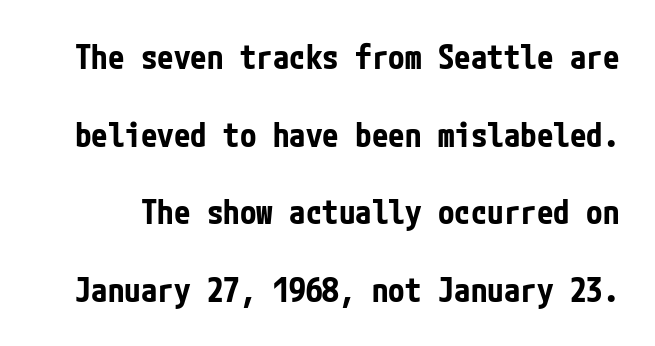
{"serif": "no", "italic": "no", "bold": "yes", "weight": "bold", "width": "condensed", "stroke_contrast": "low", "x_height": "medium", "underline": "no", "line_spacing": "loose", "line_spacing_ratio": 2.35, "letter_spacing": "normal", "letter_spacing_em": 0.0, "glyph_px": 33}
